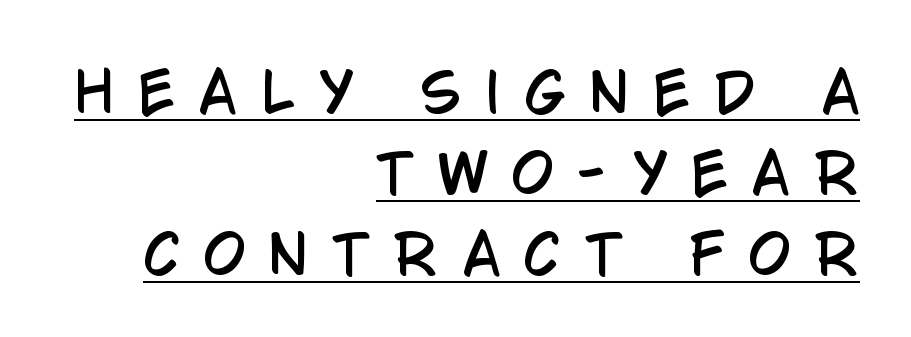
Q: Is the text italic (slanted)? A: No, it is upright.
Q: Is the typeface a serif or a sans-serif typeface? A: Sans-serif.
Q: Is the text underlined? A: Yes.
Q: How is the paragraph aligned? A: Right-aligned.
Q: Is the spacing between letters normal or unusually wide? A: Unusually wide.
Q: Is the spacing between lines tight, normal or loose? A: Normal.
Q: Width (condensed, normal, or wide)? A: Condensed.
Q: Stroke contrast? A: Low.
Q: x-height? A: Large.
Q: Monospaced? A: No.
